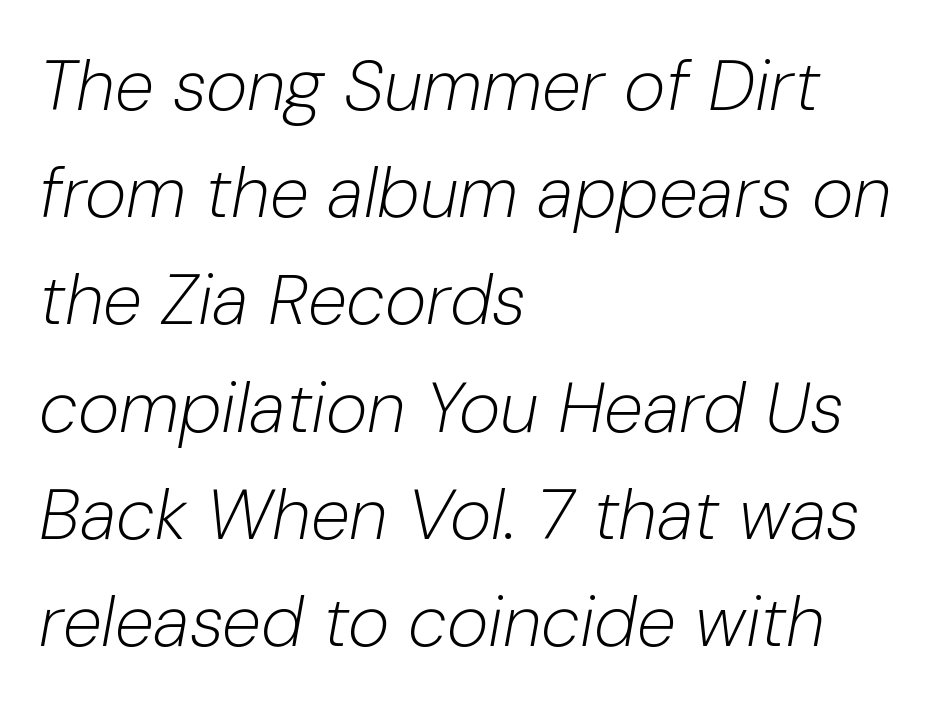
{"italic": "yes", "lean": "right", "slant_degrees": 10, "bold": "no", "weight": "light", "width": "normal", "stroke_contrast": "low", "x_height": "medium", "monospaced": "no", "underline": "no", "align": "left", "line_spacing": "normal", "line_spacing_ratio": 1.51, "letter_spacing": "normal", "letter_spacing_em": 0.0, "glyph_px": 71}
